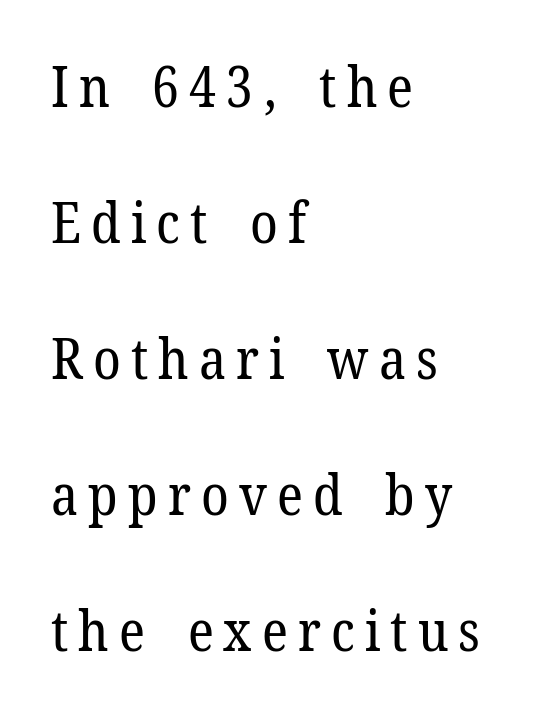
{"serif": "yes", "italic": "no", "bold": "no", "weight": "regular", "width": "normal", "stroke_contrast": "low", "x_height": "medium", "monospaced": "no", "underline": "no", "align": "left", "line_spacing": "loose", "line_spacing_ratio": 2.43, "glyph_px": 56}
